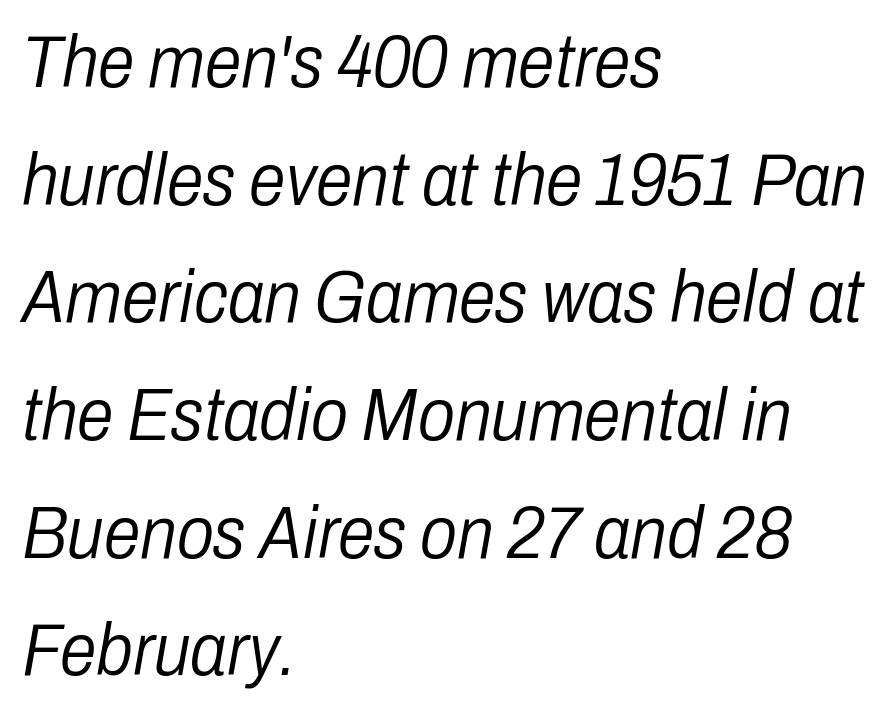
{"italic": "yes", "lean": "right", "slant_degrees": 10, "bold": "no", "weight": "light", "width": "condensed", "stroke_contrast": "low", "x_height": "medium", "monospaced": "no", "underline": "no", "align": "left", "line_spacing": "normal", "line_spacing_ratio": 1.59, "letter_spacing": "normal", "letter_spacing_em": 0.0, "glyph_px": 74}
